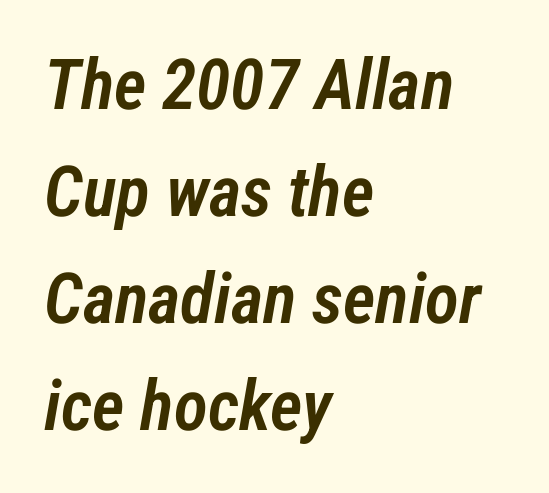
Q: Is the text bold? A: Semi-bold.
Q: Is the text italic (slanted)? A: Yes, it leans right by about 12 degrees.
Q: Is the text underlined? A: No.
Q: How is the paragraph aligned? A: Left-aligned.
Q: Is the spacing between letters normal or unusually wide? A: Normal.
Q: Is the spacing between lines tight, normal or loose? A: Normal.
Q: Width (condensed, normal, or wide)? A: Condensed.
Q: Stroke contrast? A: Low.
Q: x-height? A: Medium.
Q: Monospaced? A: No.
